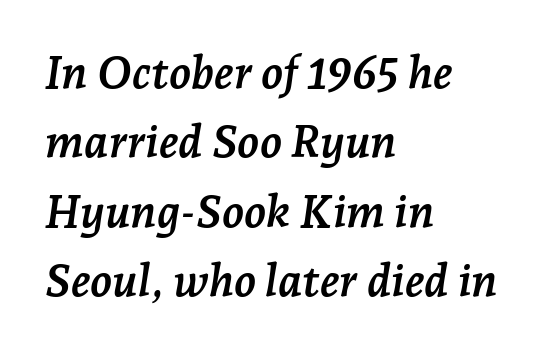
Q: Is the text bold? A: Yes.
Q: Is the text italic (slanted)? A: Yes, it leans right by about 7 degrees.
Q: Is the typeface a serif or a sans-serif typeface? A: Serif.
Q: Is the text underlined? A: No.
Q: How is the paragraph aligned? A: Left-aligned.
Q: Is the spacing between letters normal or unusually wide? A: Normal.
Q: Is the spacing between lines tight, normal or loose? A: Normal.
Q: Width (condensed, normal, or wide)? A: Normal.
Q: Stroke contrast? A: Low.
Q: x-height? A: Medium.
Q: Monospaced? A: No.
